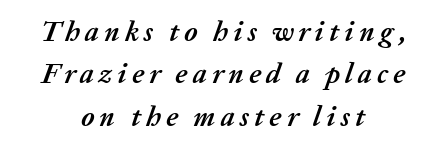
Q: Is the text bold? A: Yes.
Q: Is the text italic (slanted)? A: Yes, it leans right by about 20 degrees.
Q: Is the text underlined? A: No.
Q: How is the paragraph aligned? A: Centered.
Q: Is the spacing between lines tight, normal or loose? A: Normal.
Q: Width (condensed, normal, or wide)? A: Normal.
Q: Stroke contrast? A: Medium.
Q: x-height? A: Medium.
Q: Monospaced? A: No.
